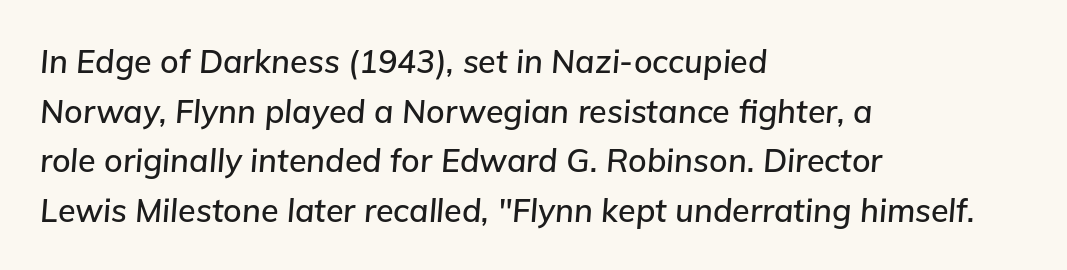
A typesetter would call this proportional, since set widths differ per character. In terms of letterspacing, this is plain default setting. The foot of each line stays bare and open. Slant detected: the letters are inclined.
